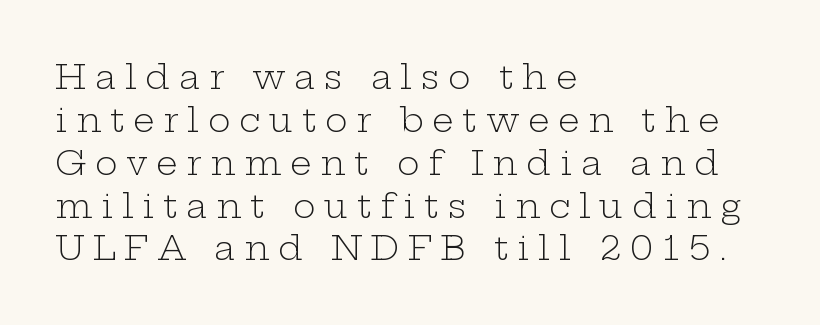
The image shows 34 px light, wide serif type, upright; set left-aligned, normal line spacing (1.26x), unusually wide letter spacing (+0.26 em), not underlined; low stroke contrast and a medium x-height.
